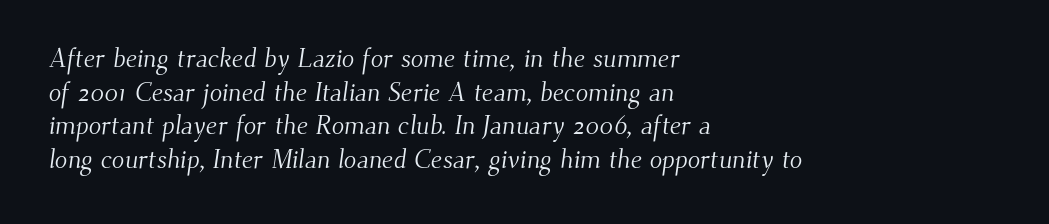
The image shows 26 px text type; set left-aligned, normal line spacing (1.29x), normal letter spacing, not underlined.
